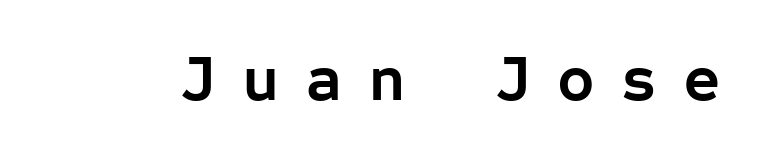
Does extra space separate the letters? Yes, quite a lot of it. The baseline area is clear. The lettering holds an erect, upright posture throughout. Every letter is thick-stroked: bold, no question. Monospaced: the letters line up in strict vertical columns. To sum up the face: it is a sans, with no serifs.
